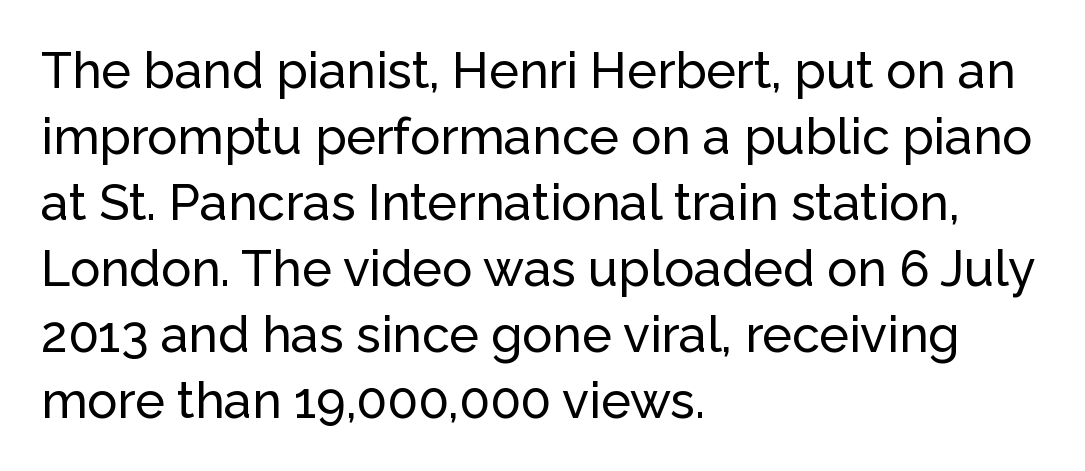
Glyph-to-glyph distance matches everyday printed text. The space beneath each line is pristine and unruled. Think of a printed novel: that variable character pitch is what you see here. The lines sit at an ordinary, default distance from one another.
